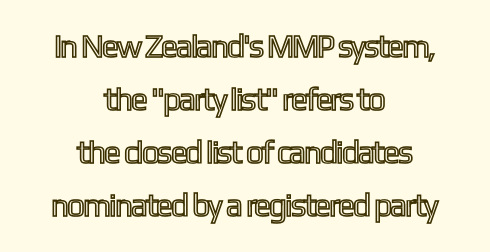
Both edges are ragged and mirror each other, which tells us the setting is centered. Inter-character spacing is left at the font's built-in metrics. Check under the words: just untouched page. The specimen reads as upright at a glance. The face used here is proportionally spaced, like ordinary book or web type. In terms of leading, this rendering sits right in the middle.
